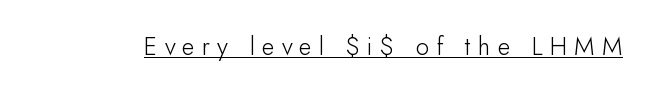
The image shows 25 px text type, upright; set unusually wide letter spacing (+0.28 em), underlined.
